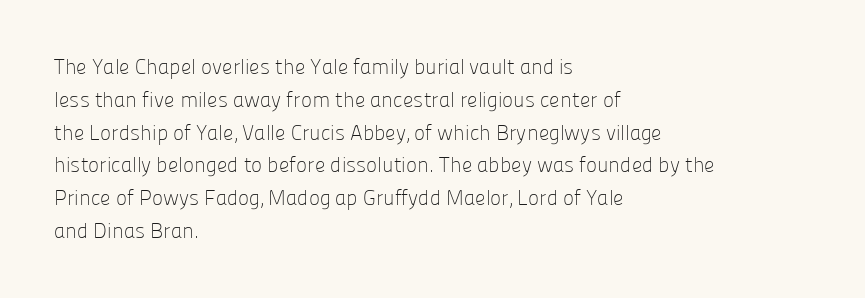
The image shows 21 px text type, upright; set left-aligned, normal line spacing (1.56x), normal letter spacing, not underlined.
